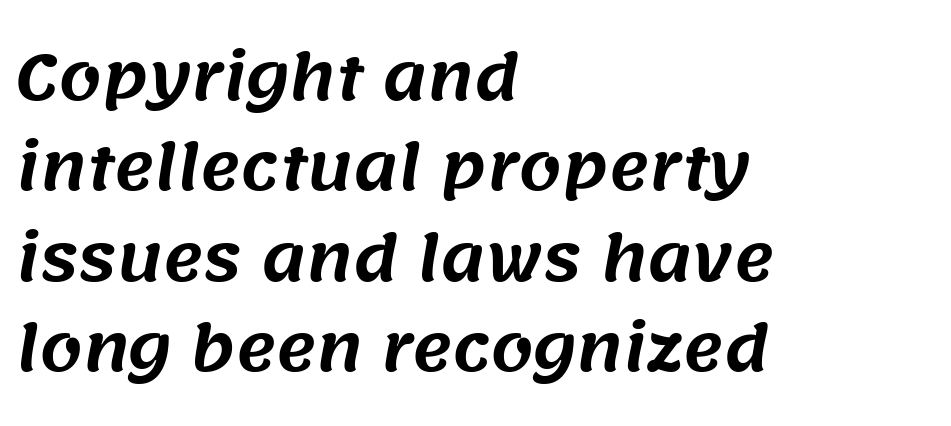
Looks like regular typesetting: each glyph gets only the width it needs. Any mark beneath the type? The region is blank. The passage is arranged the way most books set body copy — flush left. Glyph-to-glyph distance matches everyday printed text. The letters carry no serifs — their stems end cleanly without finishing strokes. Normally led — the rows are evenly, conventionally spaced.
